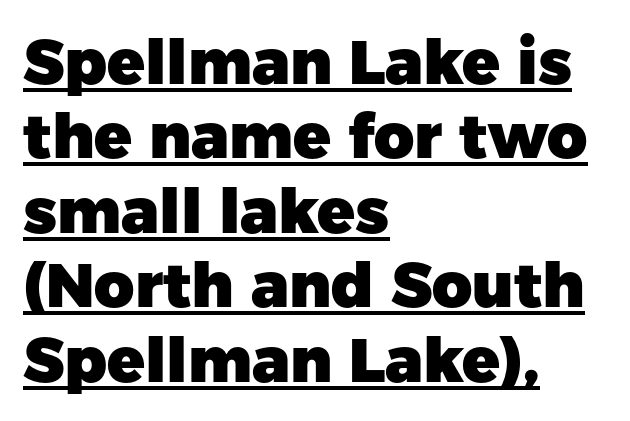
{"serif": "no", "italic": "no", "bold": "yes", "weight": "heavy", "width": "normal", "stroke_contrast": "low", "x_height": "medium", "monospaced": "no", "underline": "yes", "align": "left", "line_spacing_ratio": 1.2, "letter_spacing": "normal", "letter_spacing_em": 0.0, "glyph_px": 62}
